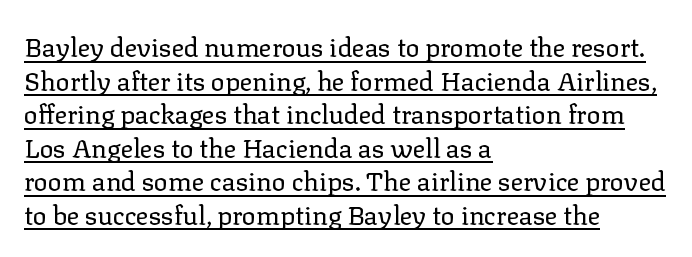
Q: Is the text bold? A: No.
Q: Is the text italic (slanted)? A: No, it is upright.
Q: Is the text underlined? A: Yes.
Q: How is the paragraph aligned? A: Left-aligned.
Q: Is the spacing between letters normal or unusually wide? A: Normal.
Q: Is the spacing between lines tight, normal or loose? A: Normal.
